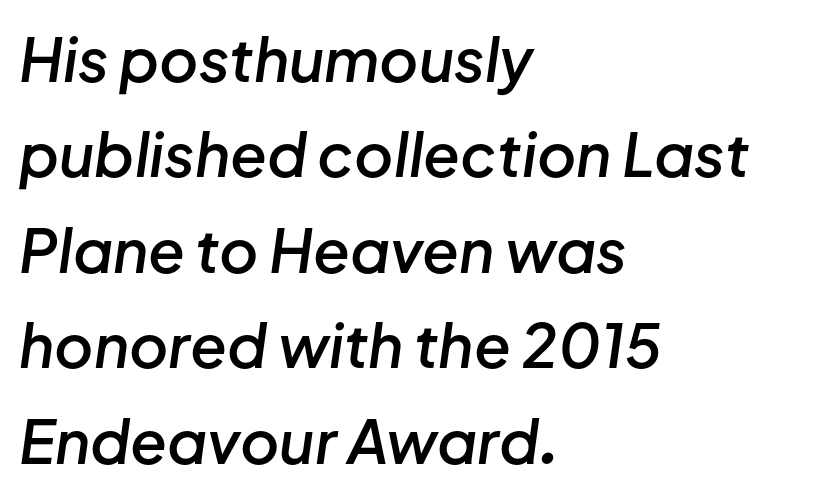
{"italic": "yes", "lean": "right", "slant_degrees": 8, "bold": "semi", "weight": "semibold", "width": "normal", "stroke_contrast": "low", "x_height": "medium", "monospaced": "no", "underline": "no", "align": "left", "line_spacing": "normal", "line_spacing_ratio": 1.59, "letter_spacing": "normal", "letter_spacing_em": 0.0, "glyph_px": 60}
